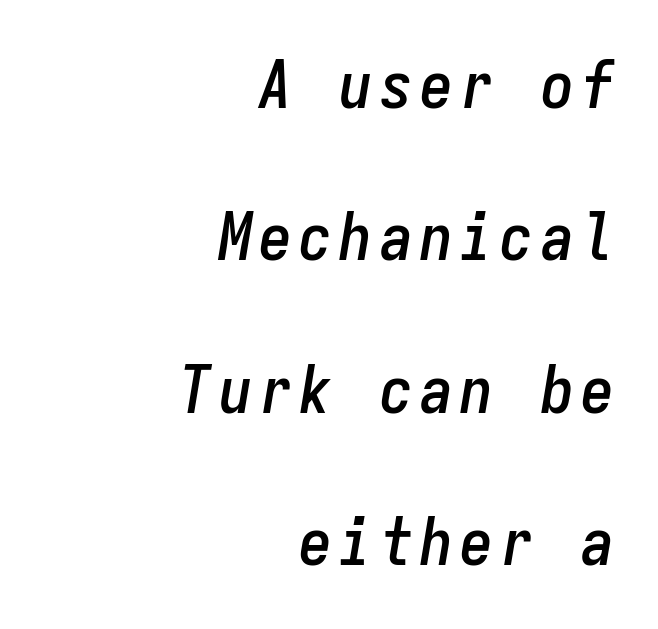
The image shows 66 px condensed type, italic (leaning right), monospaced; set right-aligned, loose line spacing (2.31x), not underlined; low stroke contrast and a medium x-height.
